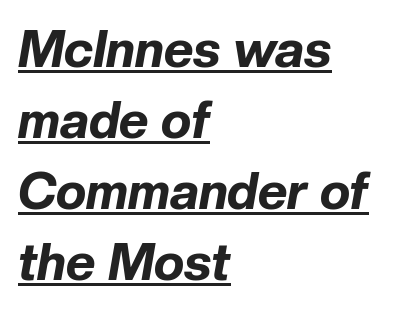
{"italic": "yes", "lean": "right", "slant_degrees": 10, "bold": "yes", "weight": "bold", "width": "normal", "stroke_contrast": "low", "x_height": "medium", "monospaced": "no", "underline": "yes", "align": "left", "line_spacing": "normal", "line_spacing_ratio": 1.39, "letter_spacing": "normal", "letter_spacing_em": 0.0, "glyph_px": 51}
